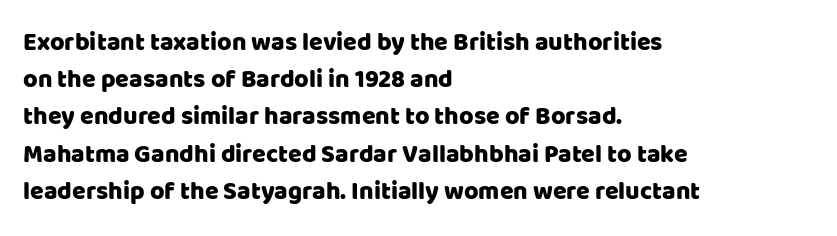
Q: Is the text italic (slanted)? A: No, it is upright.
Q: Is the text underlined? A: No.
Q: How is the paragraph aligned? A: Left-aligned.
Q: Is the spacing between letters normal or unusually wide? A: Normal.
Q: Is the spacing between lines tight, normal or loose? A: Normal.
